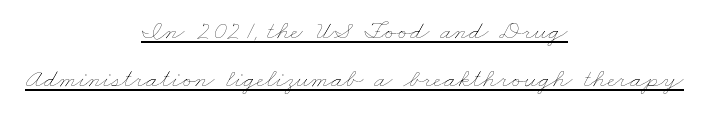
Q: Is the text bold? A: No.
Q: Is the text underlined? A: Yes.
Q: How is the paragraph aligned? A: Centered.
Q: Is the spacing between letters normal or unusually wide? A: Normal.
